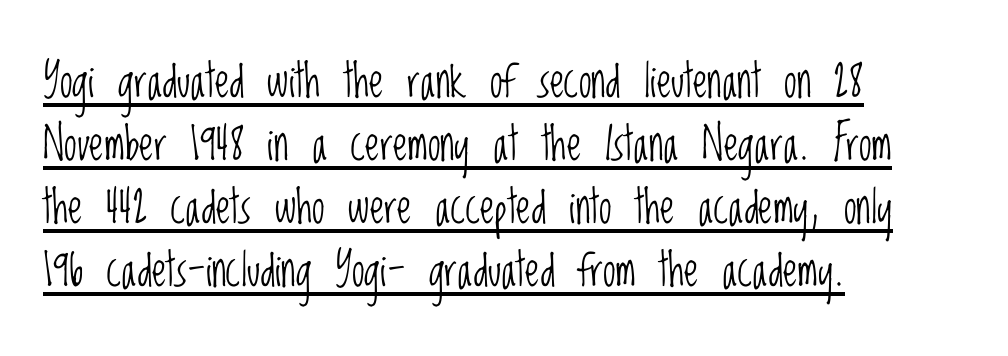
Q: Is the text bold? A: No.
Q: Is the text italic (slanted)? A: No, it is upright.
Q: Is the typeface a serif or a sans-serif typeface? A: Sans-serif.
Q: Is the text underlined? A: Yes.
Q: How is the paragraph aligned? A: Left-aligned.
Q: Is the spacing between letters normal or unusually wide? A: Normal.
Q: Is the spacing between lines tight, normal or loose? A: Normal.
Q: Width (condensed, normal, or wide)? A: Condensed.
Q: Stroke contrast? A: Low.
Q: x-height? A: Large.
Q: Monospaced? A: No.
